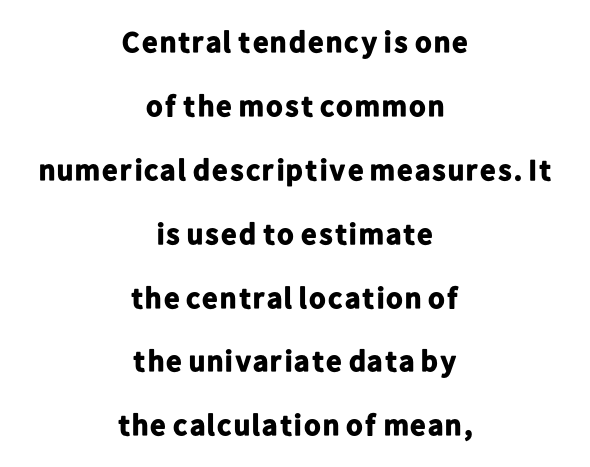
The image shows 30 px bold sans-serif type, upright; set centered, loose line spacing (2.13x), normal letter spacing, not underlined; low stroke contrast and a medium x-height.
